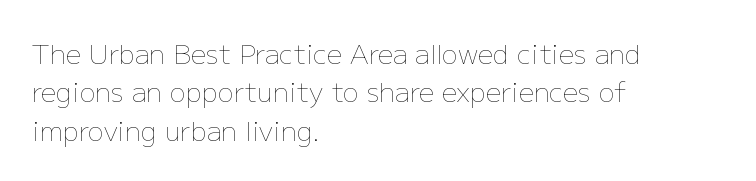
The image shows 27 px text type, upright; set left-aligned, normal line spacing (1.42x), normal letter spacing, not underlined.
